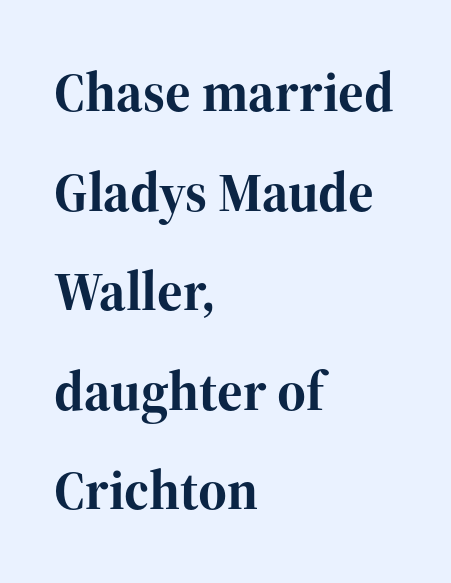
{"serif": "yes", "italic": "no", "bold": "yes", "weight": "bold", "width": "normal", "stroke_contrast": "high", "x_height": "medium", "monospaced": "no", "underline": "no", "align": "left", "line_spacing_ratio": 1.81, "letter_spacing": "normal", "letter_spacing_em": 0.0, "glyph_px": 55}
